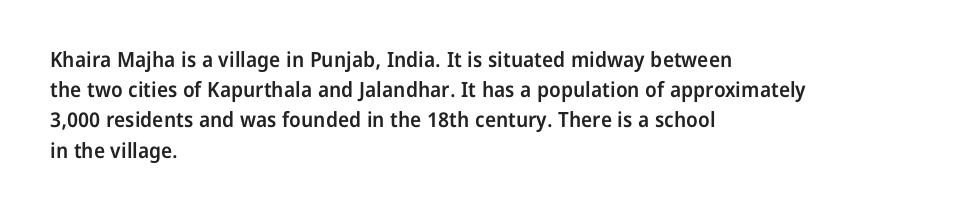
The image shows 21 px text type, upright; set left-aligned, normal line spacing (1.44x), normal letter spacing, not underlined.
